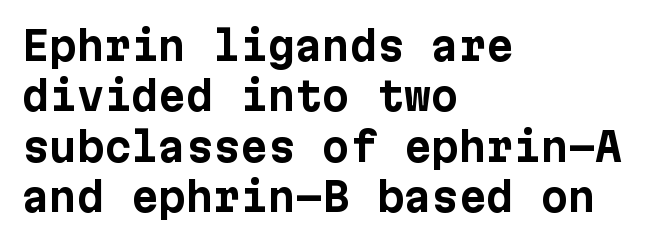
A sans-serif font was chosen for this passage. The ragged edge is on the right, which tells us the setting is flush left. As a designer I'd log this as weight 700, bold. The specimen omits any rule beneath the text block's lines.
